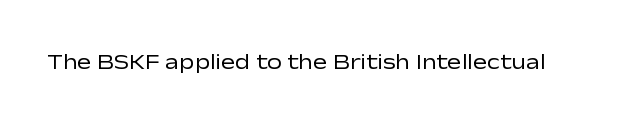
{"italic": "no", "bold": "no", "underline": "no", "letter_spacing": "normal", "letter_spacing_em": 0.0, "glyph_px": 21}
